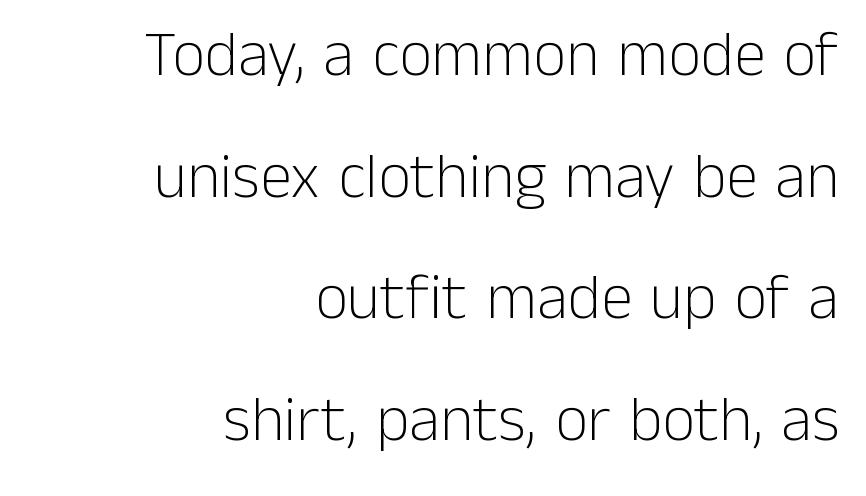
{"serif": "no", "italic": "no", "bold": "no", "weight": "light", "width": "normal", "stroke_contrast": "low", "x_height": "medium", "monospaced": "no", "underline": "no", "align": "right", "line_spacing": "loose", "line_spacing_ratio": 1.9, "letter_spacing": "normal", "letter_spacing_em": 0.0, "glyph_px": 64}
